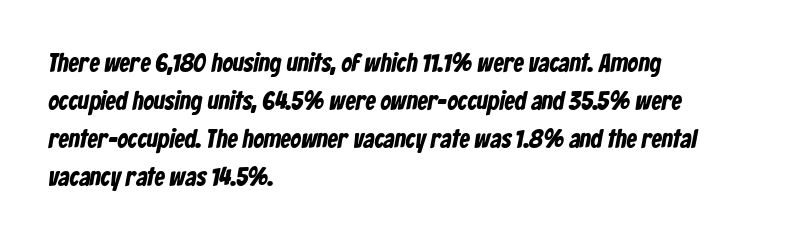
{"bold": "yes", "underline": "no", "align": "left", "line_spacing": "normal", "line_spacing_ratio": 1.46, "letter_spacing": "normal", "letter_spacing_em": 0.0, "glyph_px": 26}
